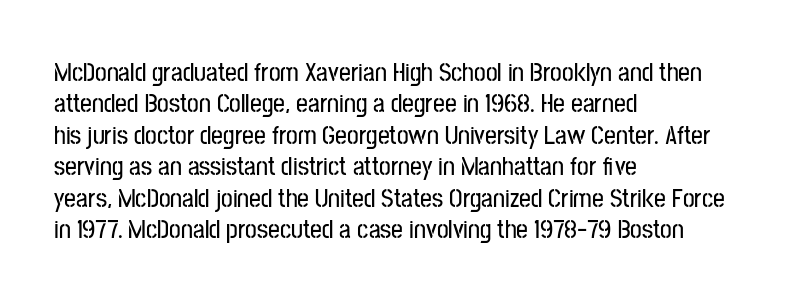
Tracking value appears to be zero — textbook default spacing. Rendered with straight, roman letterforms. Short and long lines alike share a common starting point at left. A bare baseline throughout the passage.
